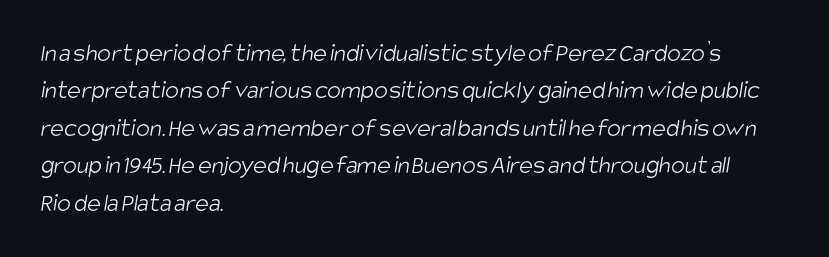
Q: Is the text bold? A: No.
Q: Is the text underlined? A: No.
Q: How is the paragraph aligned? A: Left-aligned.
Q: Is the spacing between letters normal or unusually wide? A: Normal.
Q: Is the spacing between lines tight, normal or loose? A: Normal.
